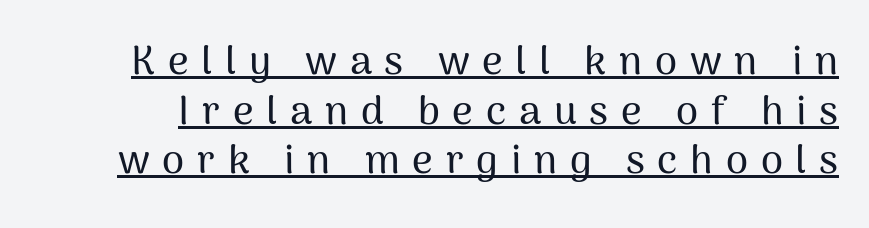
{"serif": "no", "italic": "no", "width": "normal", "stroke_contrast": "medium", "x_height": "medium", "monospaced": "no", "underline": "yes", "line_spacing_ratio": 1.24, "letter_spacing": "wide", "letter_spacing_em": 0.32, "glyph_px": 40}
